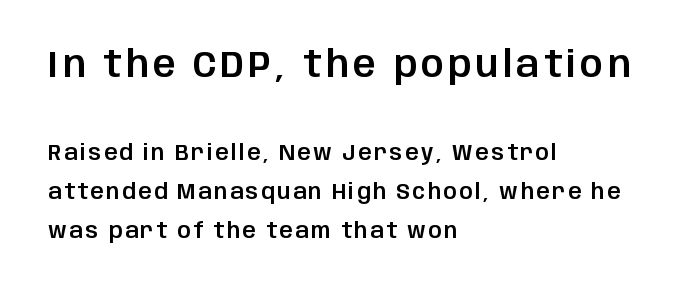
Q: Is the text italic (slanted)? A: No, it is upright.
Q: Is the typeface a serif or a sans-serif typeface? A: Sans-serif.
Q: Is the text underlined? A: No.
Q: How is the paragraph aligned? A: Left-aligned.
Q: Which block of text is set in a larger size, the first (top) or the second (bottom)? A: The first (top) one.
Q: Width (condensed, normal, or wide)? A: Normal.
Q: Stroke contrast? A: Low.
Q: x-height? A: Large.
Q: Monospaced? A: No.
